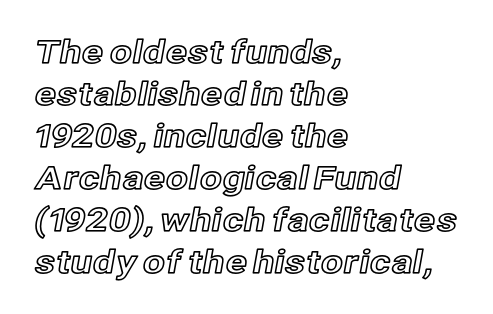
The image shows 32 px text type; set left-aligned, normal line spacing (1.31x), normal letter spacing, not underlined; a medium x-height.
